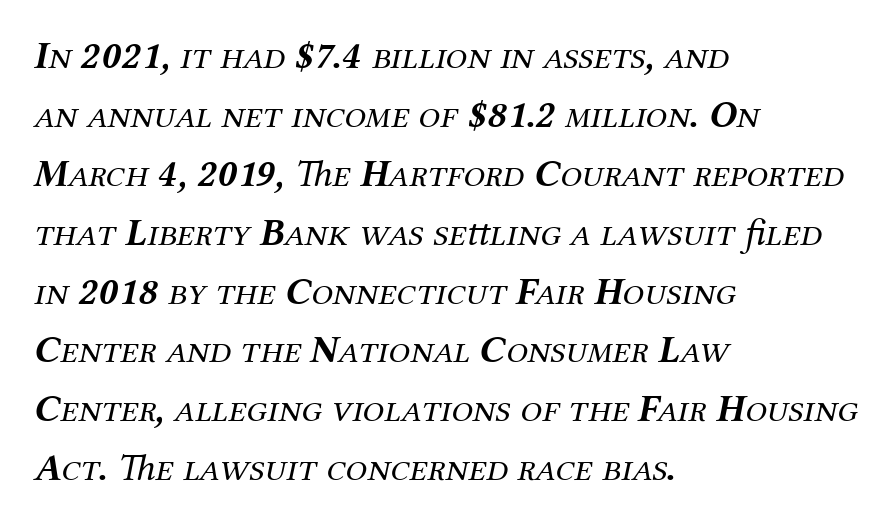
Do the characters align in a grid? No, the font is proportional. If you measured baseline to baseline, you'd find a middling distance. Teacher's note: observe the even left margin — that is flush-left alignment. Check the space under the baseline: it is left empty. The designer went with a serif here, giving each stem small feet. Is the stroke heavy? The answer is a plain regular-or-lighter.
